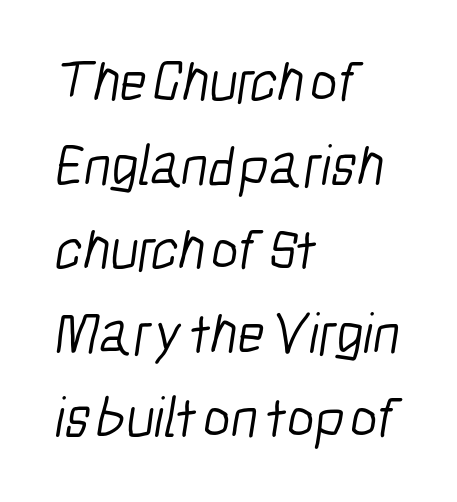
{"serif": "no", "bold": "no", "weight": "light", "width": "condensed", "stroke_contrast": "low", "x_height": "medium", "monospaced": "no", "underline": "no", "align": "left", "line_spacing": "normal", "line_spacing_ratio": 1.45, "letter_spacing": "normal", "letter_spacing_em": 0.0, "glyph_px": 58}
